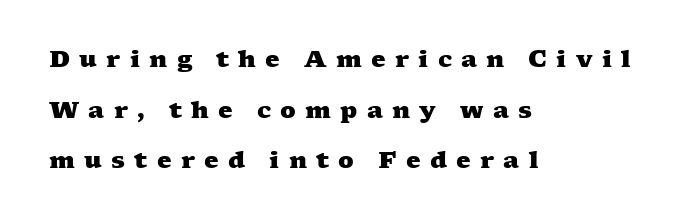
The image shows 23 px bold type; set left-aligned, loose line spacing (2.2x), unusually wide letter spacing (+0.4 em), not underlined.
